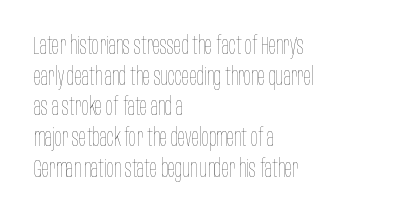
Q: Is the text bold? A: No.
Q: Is the text italic (slanted)? A: No, it is upright.
Q: Is the text underlined? A: No.
Q: How is the paragraph aligned? A: Left-aligned.
Q: Is the spacing between letters normal or unusually wide? A: Normal.
Q: Is the spacing between lines tight, normal or loose? A: Normal.
